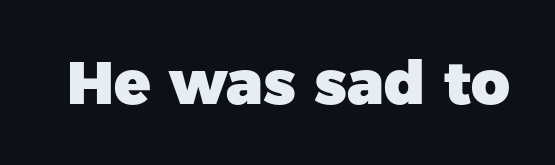
Q: Is the text bold? A: Yes.
Q: Is the text italic (slanted)? A: No, it is upright.
Q: Is the typeface a serif or a sans-serif typeface? A: Sans-serif.
Q: Is the text underlined? A: No.
Q: Is the spacing between letters normal or unusually wide? A: Normal.
Q: Width (condensed, normal, or wide)? A: Normal.
Q: Stroke contrast? A: Low.
Q: x-height? A: Medium.
Q: Monospaced? A: No.
